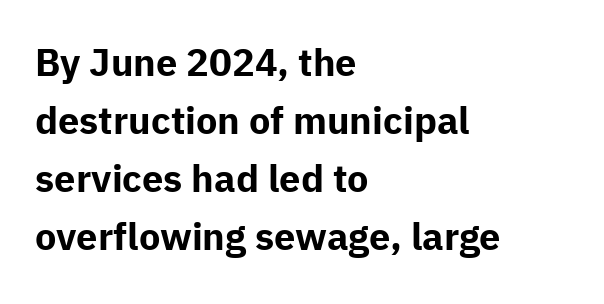
{"serif": "no", "italic": "no", "bold": "yes", "weight": "bold", "width": "normal", "stroke_contrast": "low", "x_height": "medium", "monospaced": "no", "underline": "no", "align": "left", "line_spacing": "normal", "line_spacing_ratio": 1.53, "letter_spacing": "normal", "letter_spacing_em": 0.0, "glyph_px": 38}
